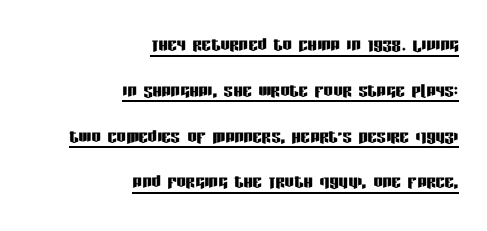
The image shows 23 px text type, upright; set right-aligned, loose line spacing (1.99x), normal letter spacing, underlined.
